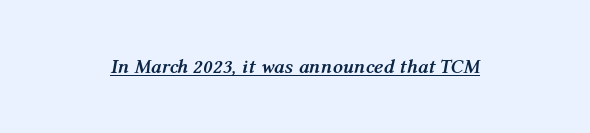
Q: Is the text bold? A: Yes.
Q: Is the text italic (slanted)? A: Yes, it leans right by about 12 degrees.
Q: Is the text underlined? A: Yes.
Q: Is the spacing between letters normal or unusually wide? A: Normal.
